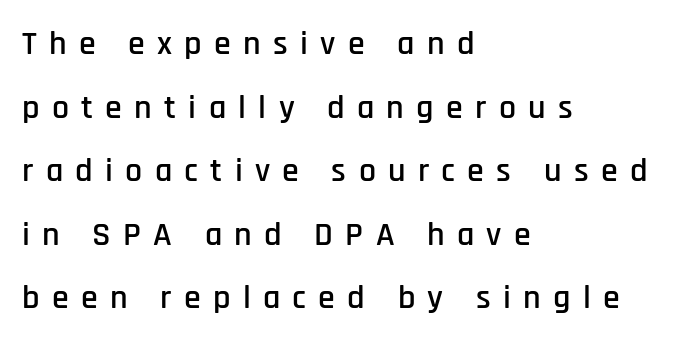
Q: Is the text italic (slanted)? A: No, it is upright.
Q: Is the typeface a serif or a sans-serif typeface? A: Sans-serif.
Q: Is the text underlined? A: No.
Q: How is the paragraph aligned? A: Left-aligned.
Q: Is the spacing between letters normal or unusually wide? A: Unusually wide.
Q: Width (condensed, normal, or wide)? A: Condensed.
Q: Stroke contrast? A: Low.
Q: x-height? A: Large.
Q: Monospaced? A: No.
